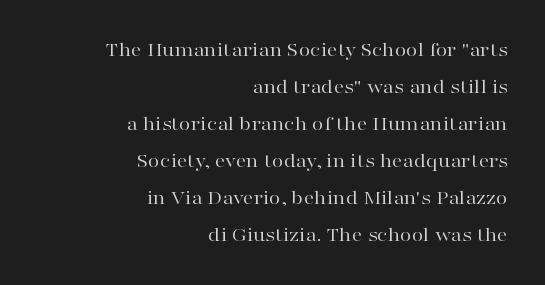
The typography opts for an upright posture over an oblique one. The lines are quadded right. This is not heavy type; no bold has been used. Letter spacing: default. Quick note: underline off.
